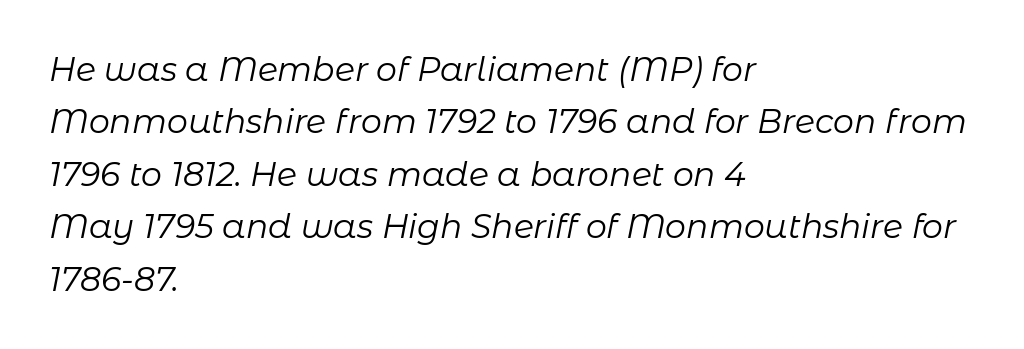
{"italic": "yes", "lean": "right", "slant_degrees": 11, "bold": "no", "weight": "regular", "width": "normal", "stroke_contrast": "low", "x_height": "medium", "monospaced": "no", "underline": "no", "align": "left", "line_spacing": "normal", "line_spacing_ratio": 1.59, "letter_spacing": "normal", "letter_spacing_em": 0.0, "glyph_px": 33}
